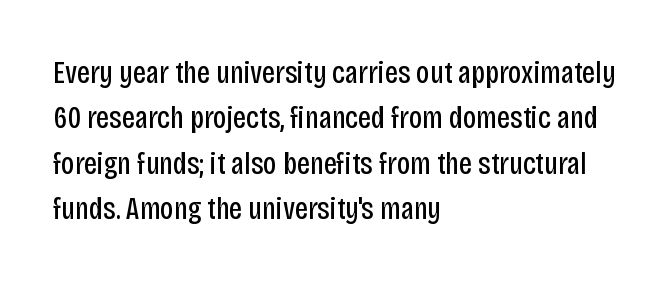
Q: Is the text bold? A: No.
Q: Is the text italic (slanted)? A: No, it is upright.
Q: Is the typeface a serif or a sans-serif typeface? A: Sans-serif.
Q: Is the text underlined? A: No.
Q: How is the paragraph aligned? A: Left-aligned.
Q: Is the spacing between letters normal or unusually wide? A: Normal.
Q: Is the spacing between lines tight, normal or loose? A: Normal.
Q: Width (condensed, normal, or wide)? A: Condensed.
Q: Stroke contrast? A: Low.
Q: x-height? A: Large.
Q: Monospaced? A: No.
